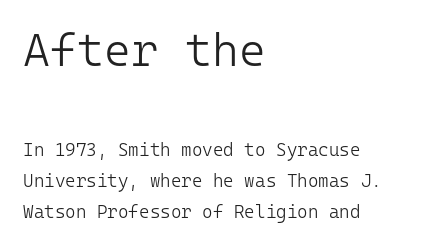
{"serif": "no", "italic": "no", "bold": "no", "weight": "light", "width": "normal", "stroke_contrast": "low", "x_height": "medium", "monospaced": "yes", "underline": "no", "align": "left", "line_spacing_ratio": 1.72, "letter_spacing": "normal", "letter_spacing_em": 0.0, "larger_block": "first", "size_ratio": 2.56, "glyph_px": 46}
